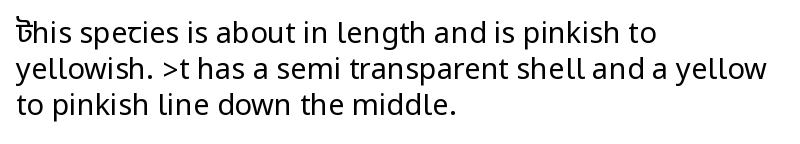
The image shows 29 px regular-weight, condensed sans-serif type, upright; set left-aligned, normal line spacing (1.25x), normal letter spacing, not underlined; low stroke contrast.
